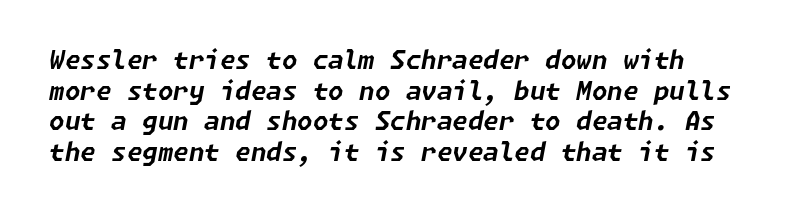
{"italic": "yes", "lean": "right", "slant_degrees": 11, "bold": "yes", "underline": "no", "line_spacing_ratio": 1.23, "letter_spacing": "normal", "letter_spacing_em": 0.0, "glyph_px": 25}
